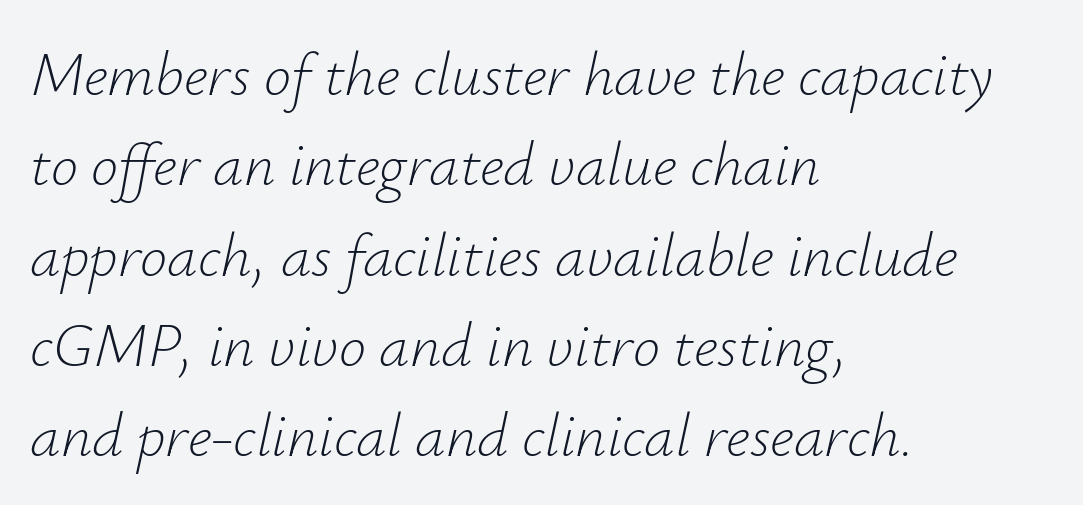
{"italic": "yes", "lean": "right", "slant_degrees": 12, "bold": "no", "weight": "light", "width": "normal", "stroke_contrast": "low", "x_height": "small", "monospaced": "no", "underline": "no", "align": "left", "line_spacing": "normal", "line_spacing_ratio": 1.48, "letter_spacing": "normal", "letter_spacing_em": 0.0, "glyph_px": 61}
